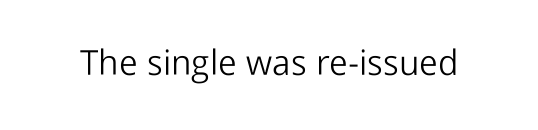
A typesetter would label this face a sans. A roman cut, with each character standing at attention. Type without underlining. Proportional: the letters do not fall into vertical columns. The characters are drawn with everyday or finer stroke widths.
